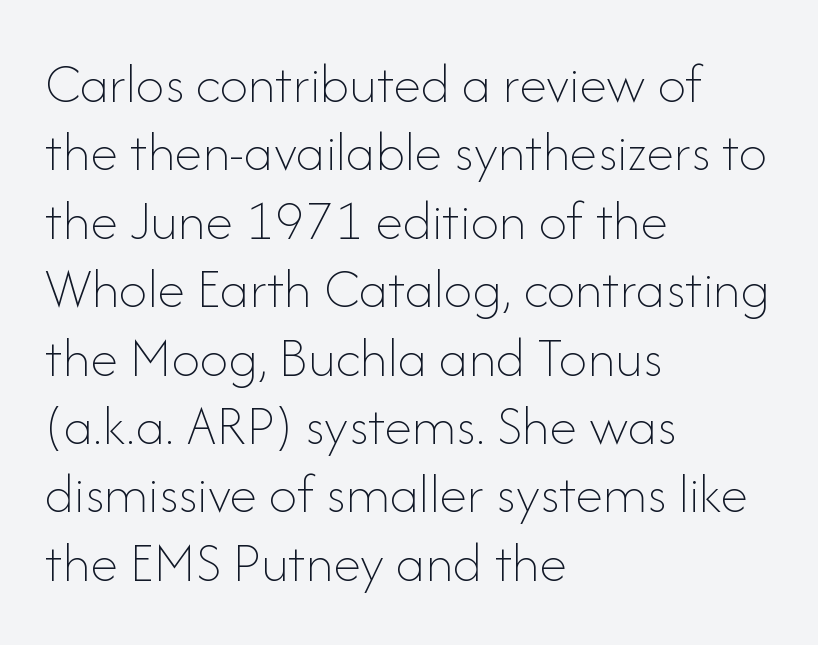
Quick note: not italic, upright. Which margin do the lines hug? The left one — the right edge is uneven. The space directly below the letters is spotless. A quiet, ordinary-to-light weight characterises the typeface. The face used here is proportionally spaced, like ordinary book or web type. The horizontal fit of the characters is conventional and even.
